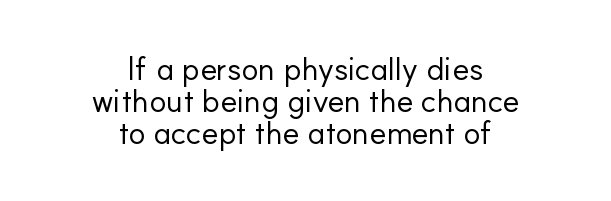
Q: Is the text bold? A: No.
Q: Is the text italic (slanted)? A: No, it is upright.
Q: Is the typeface a serif or a sans-serif typeface? A: Sans-serif.
Q: Is the text underlined? A: No.
Q: How is the paragraph aligned? A: Centered.
Q: Is the spacing between letters normal or unusually wide? A: Normal.
Q: Is the spacing between lines tight, normal or loose? A: Tight.
Q: Width (condensed, normal, or wide)? A: Normal.
Q: Stroke contrast? A: Low.
Q: x-height? A: Small.
Q: Monospaced? A: No.
